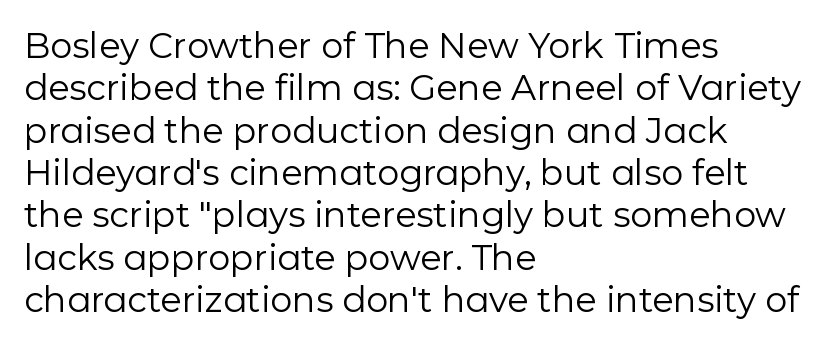
This sample uses plain, unmodified letter spacing. The passage is arranged the way most books set body copy — flush left. Weight: in the light-to-regular range. A typesetter would call this proportional, since set widths differ per character. Vertical strokes here are truly vertical. Nothing sits at the stroke ends, so this counts as sans-serif.
